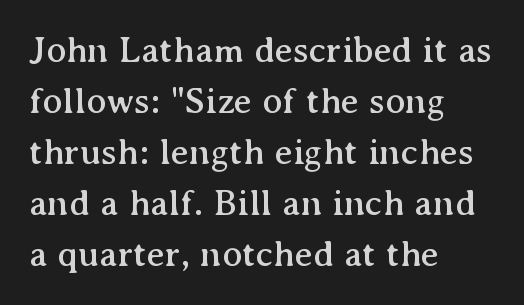
You can tell it's not italic because the verticals are truly vertical. You could not count columns in this text — the font is proportionally spaced. The rag falls on the right side of this text block. The passage shown has conventional tracking throughout.
